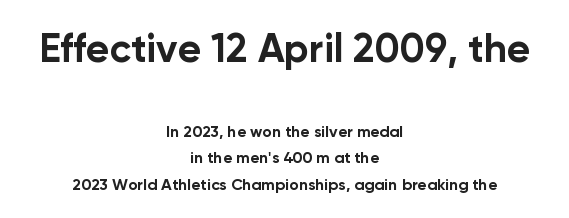
The image shows 40 px bold sans-serif type, upright; set centered, normal line spacing (1.65x), normal letter spacing, not underlined; the first (top) block is 2.5x larger; low stroke contrast and a medium x-height.
